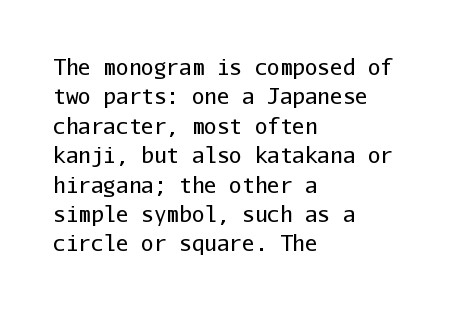
{"italic": "no", "bold": "no", "underline": "no", "align": "left", "line_spacing": "normal", "line_spacing_ratio": 1.4, "letter_spacing": "normal", "letter_spacing_em": 0.0, "glyph_px": 21}
